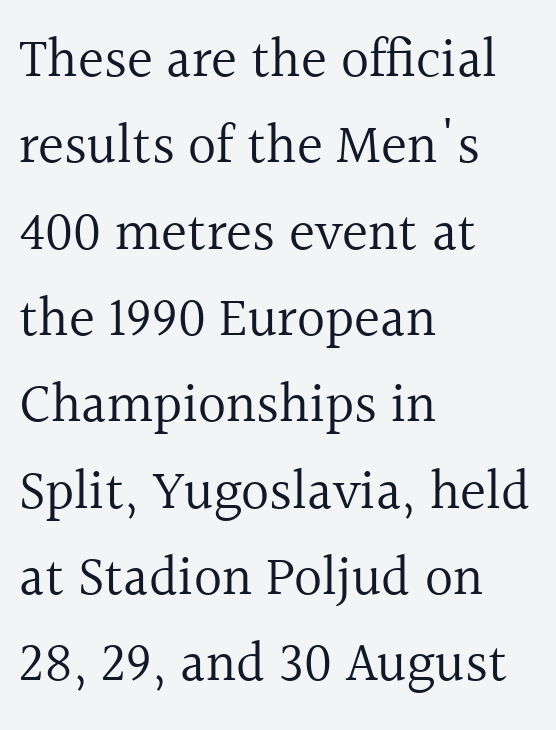
The image shows 55 px regular-weight serif type, upright; set left-aligned, normal line spacing (1.57x), normal letter spacing, not underlined; a medium x-height.
